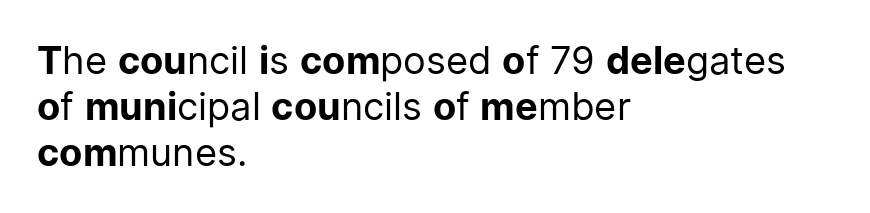
{"serif": "no", "italic": "no", "bold": "no", "weight": "regular", "width": "normal", "stroke_contrast": "low", "x_height": "medium", "monospaced": "no", "underline": "no", "align": "left", "line_spacing_ratio": 1.21, "letter_spacing": "normal", "letter_spacing_em": 0.0, "glyph_px": 38}
